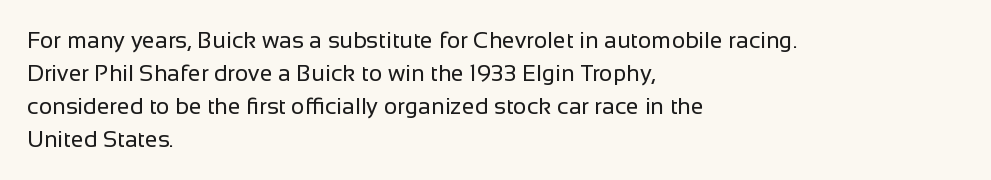
The image shows 23 px text type, upright; set left-aligned, normal line spacing (1.44x), normal letter spacing, not underlined.
